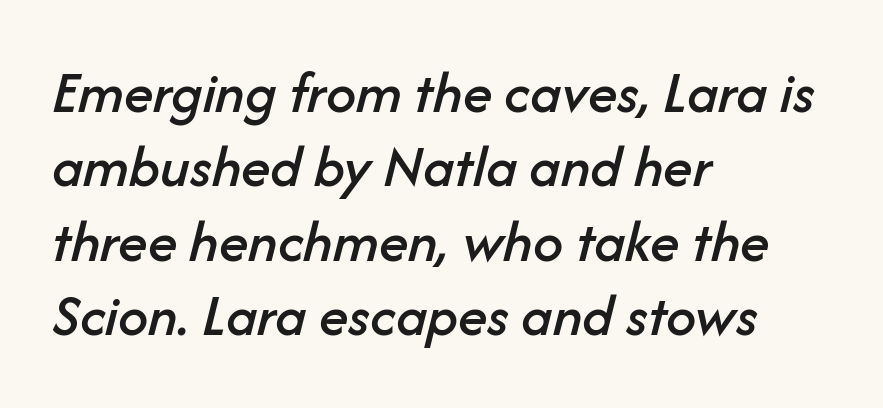
{"italic": "yes", "lean": "right", "slant_degrees": 14, "width": "normal", "stroke_contrast": "low", "x_height": "medium", "monospaced": "no", "underline": "no", "align": "left", "line_spacing_ratio": 1.24, "letter_spacing": "normal", "letter_spacing_em": 0.0, "glyph_px": 60}
